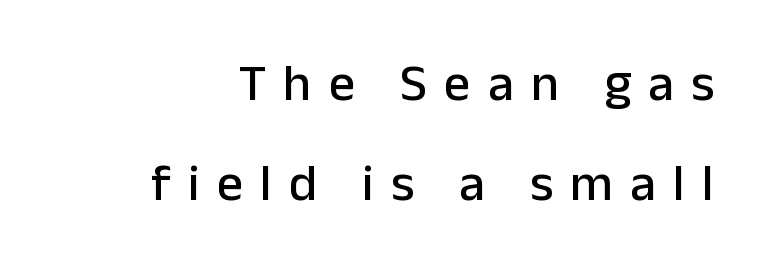
Q: Is the text italic (slanted)? A: No, it is upright.
Q: Is the typeface a serif or a sans-serif typeface? A: Sans-serif.
Q: Is the text underlined? A: No.
Q: How is the paragraph aligned? A: Right-aligned.
Q: Is the spacing between letters normal or unusually wide? A: Unusually wide.
Q: Is the spacing between lines tight, normal or loose? A: Loose.
Q: Width (condensed, normal, or wide)? A: Normal.
Q: Stroke contrast? A: Low.
Q: x-height? A: Medium.
Q: Monospaced? A: No.
